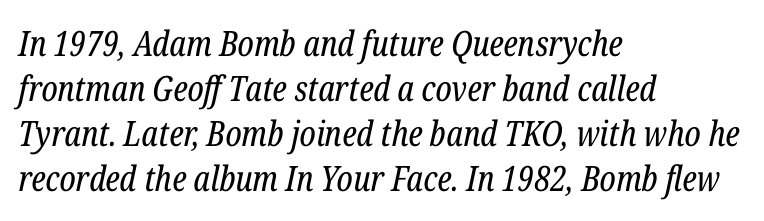
The image shows 35 px regular-weight, condensed serif type, italic (leaning right); set left-aligned, normal line spacing (1.29x), normal letter spacing, not underlined; low stroke contrast and a medium x-height.
